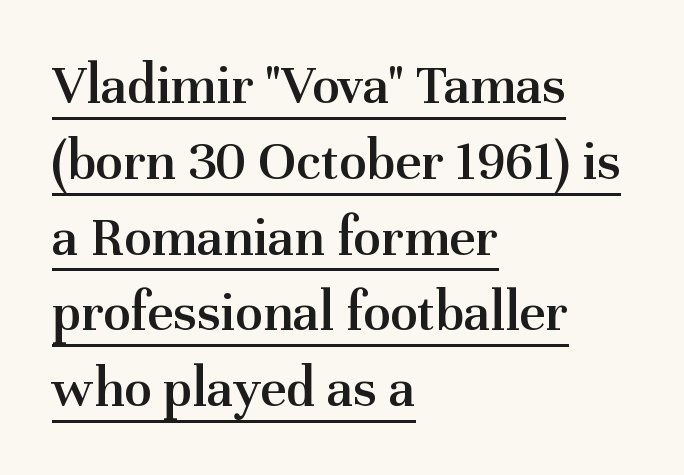
Q: Is the text bold? A: Semi-bold.
Q: Is the text italic (slanted)? A: No, it is upright.
Q: Is the typeface a serif or a sans-serif typeface? A: Serif.
Q: Is the text underlined? A: Yes.
Q: How is the paragraph aligned? A: Left-aligned.
Q: Is the spacing between letters normal or unusually wide? A: Normal.
Q: Is the spacing between lines tight, normal or loose? A: Normal.
Q: Width (condensed, normal, or wide)? A: Normal.
Q: Stroke contrast? A: Medium.
Q: x-height? A: Medium.
Q: Monospaced? A: No.
